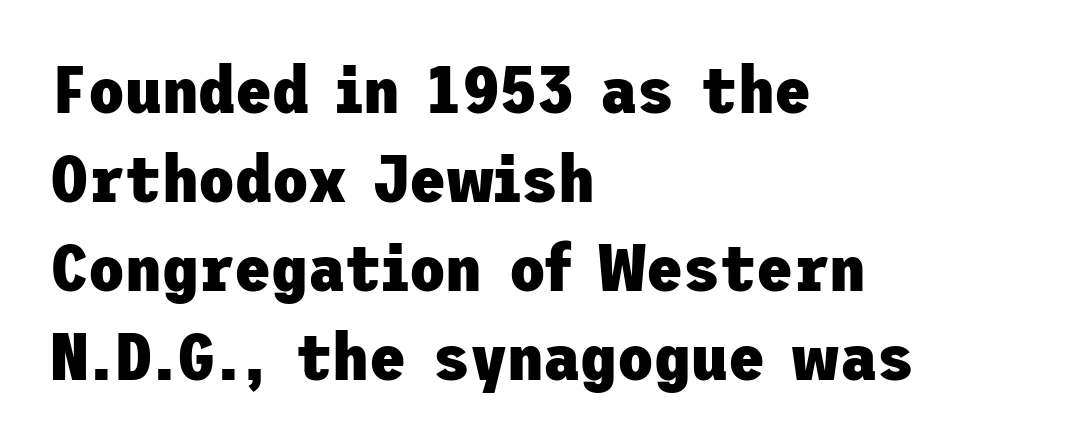
Q: Is the text bold? A: Yes.
Q: Is the text italic (slanted)? A: No, it is upright.
Q: Is the typeface a serif or a sans-serif typeface? A: Sans-serif.
Q: Is the text underlined? A: No.
Q: How is the paragraph aligned? A: Left-aligned.
Q: Is the spacing between letters normal or unusually wide? A: Normal.
Q: Is the spacing between lines tight, normal or loose? A: Normal.
Q: Width (condensed, normal, or wide)? A: Normal.
Q: Stroke contrast? A: Low.
Q: x-height? A: Medium.
